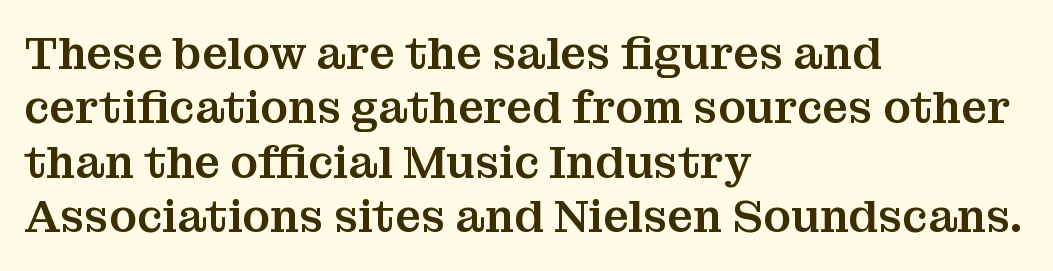
{"serif": "yes", "italic": "no", "width": "normal", "stroke_contrast": "medium", "x_height": "medium", "monospaced": "no", "underline": "no", "align": "left", "line_spacing_ratio": 1.21, "letter_spacing": "normal", "letter_spacing_em": 0.0, "glyph_px": 45}
